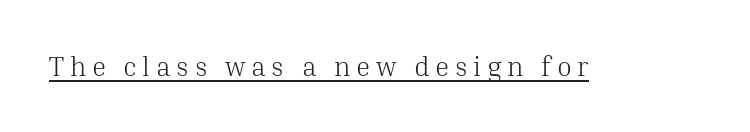
The image shows 27 px text type, upright; set unusually wide letter spacing (+0.21 em), underlined.
